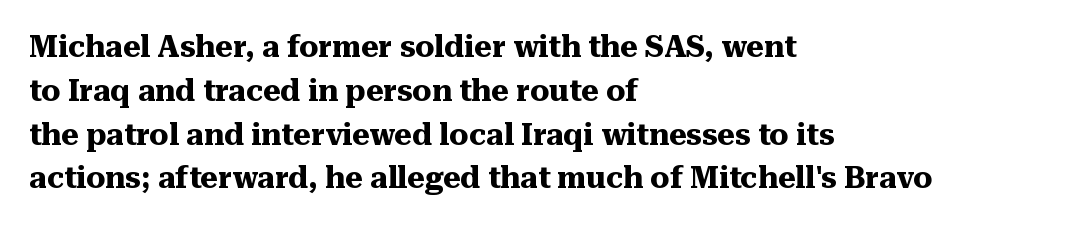
{"serif": "yes", "italic": "no", "bold": "yes", "weight": "heavy", "width": "normal", "stroke_contrast": "medium", "x_height": "medium", "monospaced": "no", "underline": "no", "align": "left", "line_spacing": "normal", "line_spacing_ratio": 1.46, "letter_spacing": "normal", "letter_spacing_em": 0.0, "glyph_px": 30}
